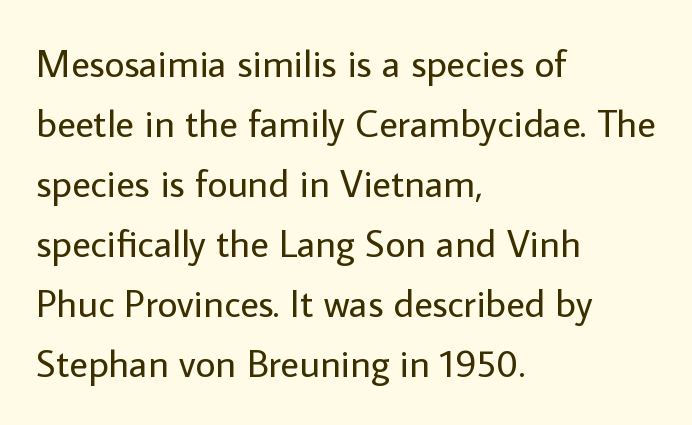
Q: Is the text bold? A: No.
Q: Is the text italic (slanted)? A: No, it is upright.
Q: Is the typeface a serif or a sans-serif typeface? A: Sans-serif.
Q: Is the text underlined? A: No.
Q: How is the paragraph aligned? A: Left-aligned.
Q: Is the spacing between letters normal or unusually wide? A: Normal.
Q: Is the spacing between lines tight, normal or loose? A: Normal.
Q: Width (condensed, normal, or wide)? A: Normal.
Q: Stroke contrast? A: Low.
Q: x-height? A: Medium.
Q: Monospaced? A: No.
